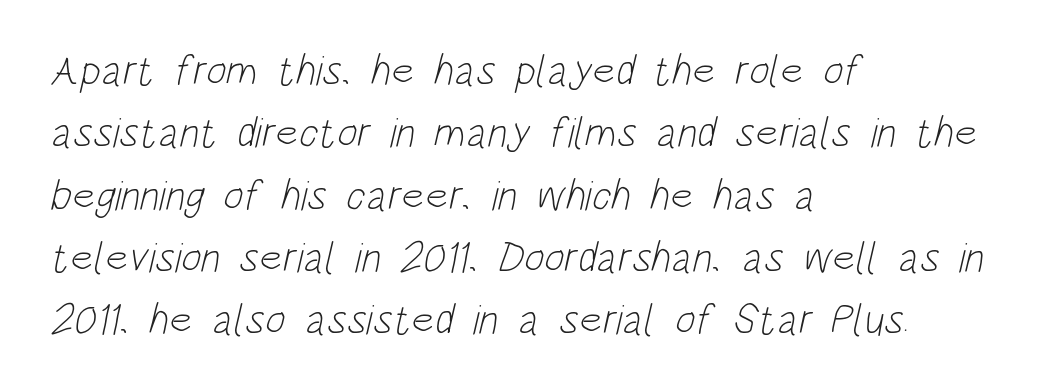
Notice how the passage keeps a crisp vertical edge on the left only. The line texture is even and compact thanks to regular tracking. The cut favours lightness, reaching ordinary text weight at its darkest. The designer left line spacing at the default. Beneath every word, the page is bare.
